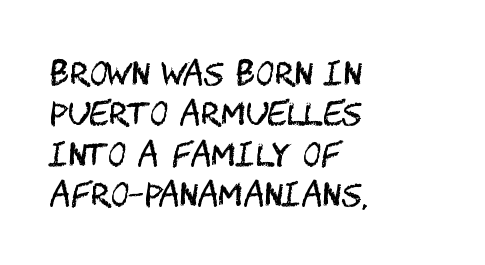
The block of text has a typical density, with ordinary space between rows. Weight: not bold — regular or lighter. Unmarked baselines from the first word to the last. Glyph-to-glyph distance matches everyday printed text.
